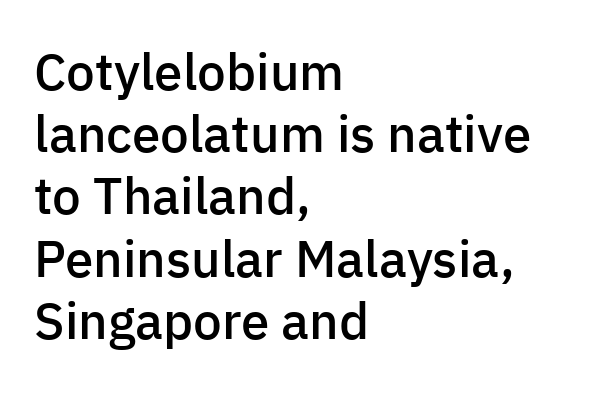
Note the varied advance widths — an 'i' is clearly narrower than an 'm'. You can tell from the bare stems that sans-serif type was used. Descender tails drop into unmarked territory. Every stem runs plumb, perpendicular to the baseline. The paragraph has a hard left edge and a soft right edge.
